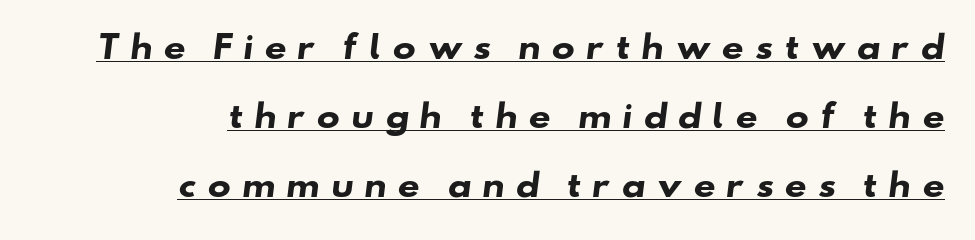
The image shows 31 px heavy, wide sans-serif type; set right-aligned, loose line spacing (2.23x), unusually wide letter spacing (+0.33 em), underlined; low stroke contrast and a small x-height.
